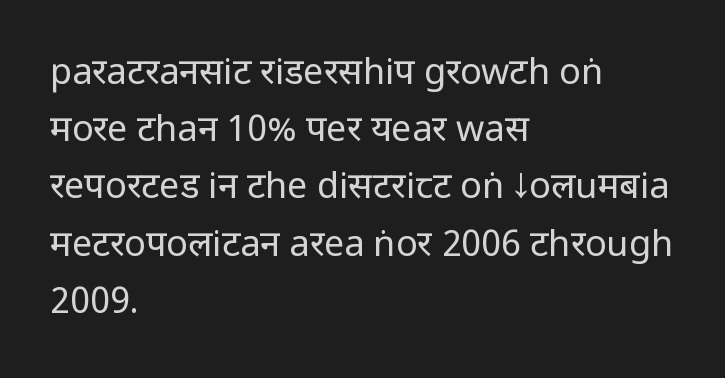
The image shows 36 px regular-weight, condensed sans-serif type, upright; set left-aligned, normal line spacing (1.59x), normal letter spacing, not underlined; low stroke contrast and a large x-height.
